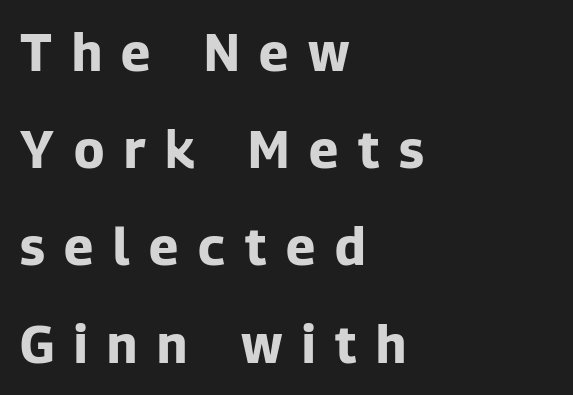
Q: Is the text bold? A: Yes.
Q: Is the text italic (slanted)? A: No, it is upright.
Q: Is the typeface a serif or a sans-serif typeface? A: Sans-serif.
Q: Is the text underlined? A: No.
Q: How is the paragraph aligned? A: Left-aligned.
Q: Is the spacing between letters normal or unusually wide? A: Unusually wide.
Q: Width (condensed, normal, or wide)? A: Normal.
Q: Stroke contrast? A: Low.
Q: x-height? A: Medium.
Q: Monospaced? A: No.
